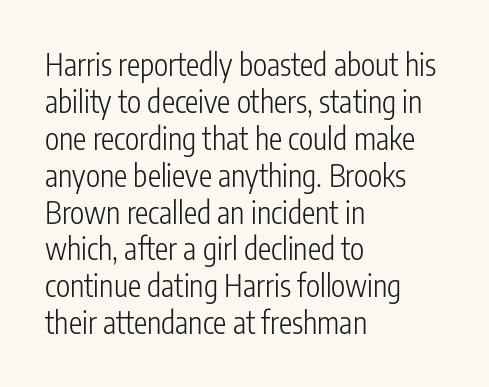
Q: Is the text bold? A: No.
Q: Is the text italic (slanted)? A: No, it is upright.
Q: Is the typeface a serif or a sans-serif typeface? A: Sans-serif.
Q: Is the text underlined? A: No.
Q: How is the paragraph aligned? A: Left-aligned.
Q: Is the spacing between letters normal or unusually wide? A: Normal.
Q: Width (condensed, normal, or wide)? A: Condensed.
Q: Stroke contrast? A: Low.
Q: x-height? A: Medium.
Q: Monospaced? A: No.
